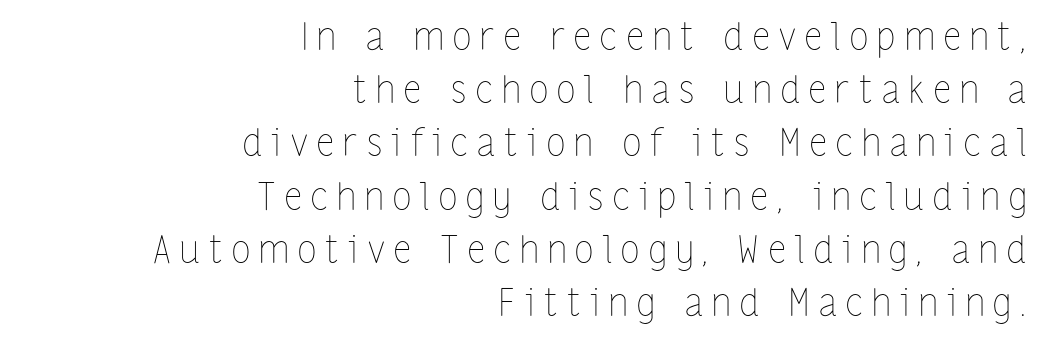
Q: Is the text bold? A: No.
Q: Is the text italic (slanted)? A: No, it is upright.
Q: Is the text underlined? A: No.
Q: How is the paragraph aligned? A: Right-aligned.
Q: Is the spacing between letters normal or unusually wide? A: Unusually wide.
Q: Is the spacing between lines tight, normal or loose? A: Normal.
Q: Width (condensed, normal, or wide)? A: Condensed.
Q: Stroke contrast? A: Low.
Q: x-height? A: Medium.
Q: Monospaced? A: No.
